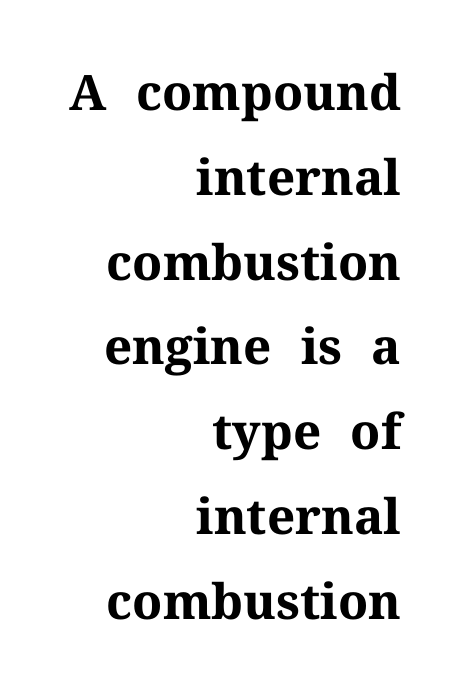
{"serif": "yes", "italic": "no", "bold": "yes", "weight": "bold", "width": "normal", "stroke_contrast": "medium", "x_height": "medium", "monospaced": "no", "underline": "no", "align": "right", "line_spacing_ratio": 1.73, "letter_spacing": "normal", "letter_spacing_em": 0.0, "glyph_px": 49}
